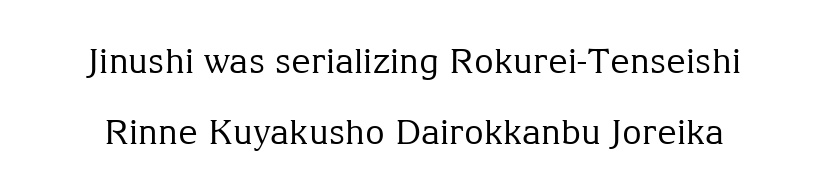
Q: Is the text bold? A: No.
Q: Is the text italic (slanted)? A: No, it is upright.
Q: Is the typeface a serif or a sans-serif typeface? A: Serif.
Q: Is the text underlined? A: No.
Q: Is the spacing between letters normal or unusually wide? A: Normal.
Q: Is the spacing between lines tight, normal or loose? A: Loose.
Q: Width (condensed, normal, or wide)? A: Normal.
Q: Stroke contrast? A: Medium.
Q: x-height? A: Medium.
Q: Monospaced? A: No.
